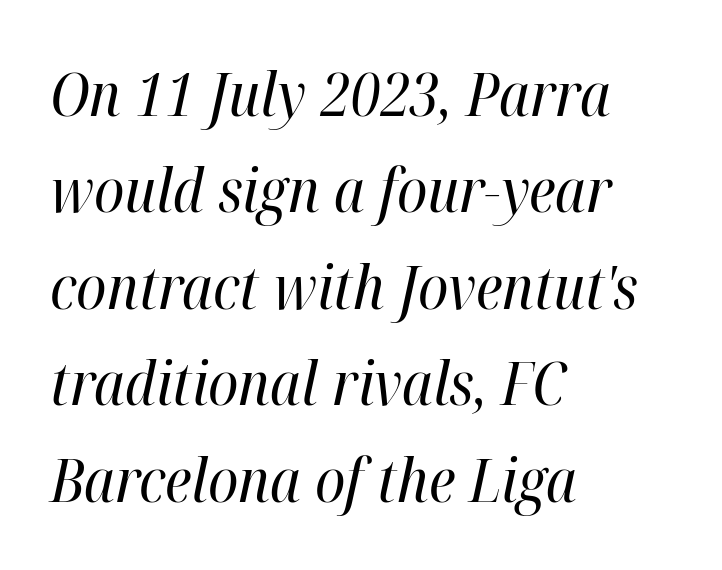
{"italic": "yes", "lean": "right", "slant_degrees": 12, "bold": "no", "weight": "regular", "width": "condensed", "stroke_contrast": "high", "x_height": "medium", "monospaced": "no", "underline": "no", "align": "left", "line_spacing": "normal", "line_spacing_ratio": 1.58, "letter_spacing": "normal", "letter_spacing_em": 0.0, "glyph_px": 61}
